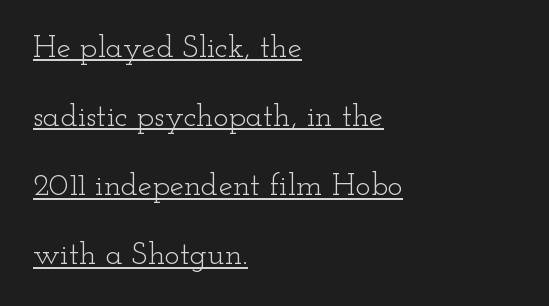
The image shows 32 px light, wide serif type, upright; set left-aligned, loose line spacing (2.16x), normal letter spacing, underlined; low stroke contrast and a small x-height.
